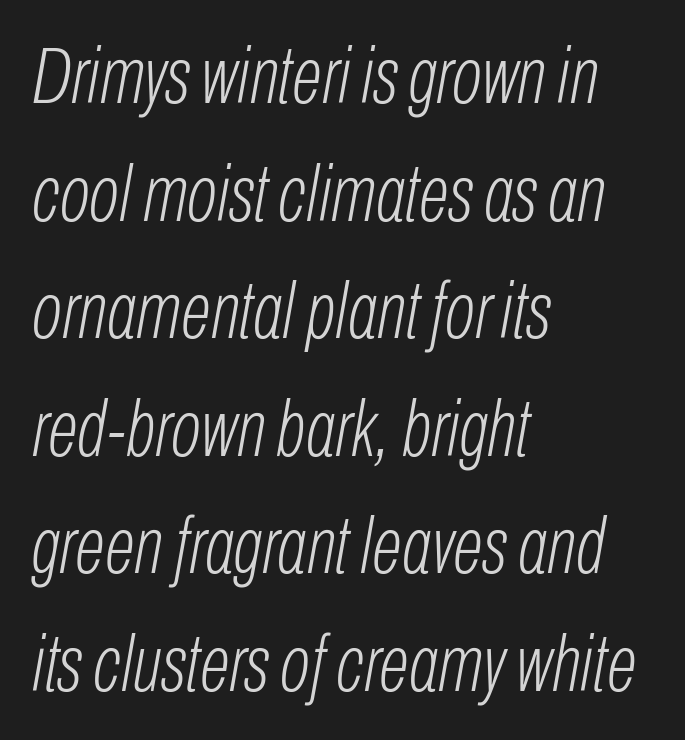
{"italic": "yes", "lean": "right", "slant_degrees": 10, "bold": "no", "weight": "light", "width": "condensed", "stroke_contrast": "low", "x_height": "medium", "monospaced": "no", "underline": "no", "align": "left", "line_spacing": "normal", "line_spacing_ratio": 1.47, "letter_spacing": "normal", "letter_spacing_em": 0.0, "glyph_px": 80}
